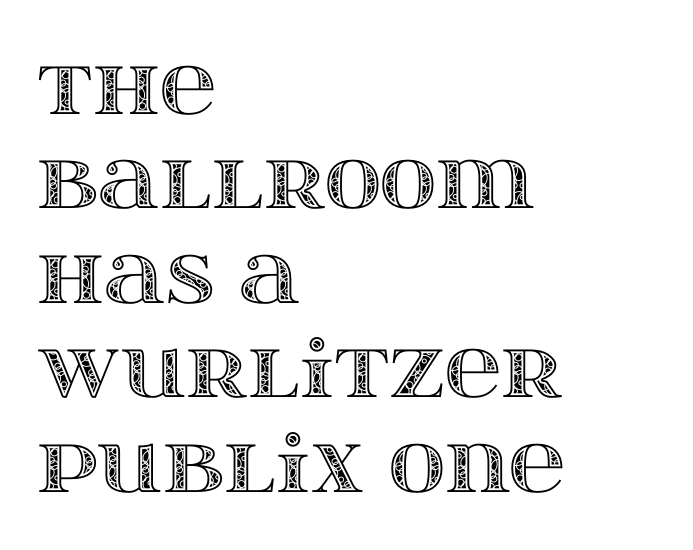
Q: Is the text italic (slanted)? A: No, it is upright.
Q: Is the text underlined? A: No.
Q: How is the paragraph aligned? A: Left-aligned.
Q: Is the spacing between letters normal or unusually wide? A: Normal.
Q: Width (condensed, normal, or wide)? A: Wide.
Q: x-height? A: Large.
Q: Monospaced? A: No.
